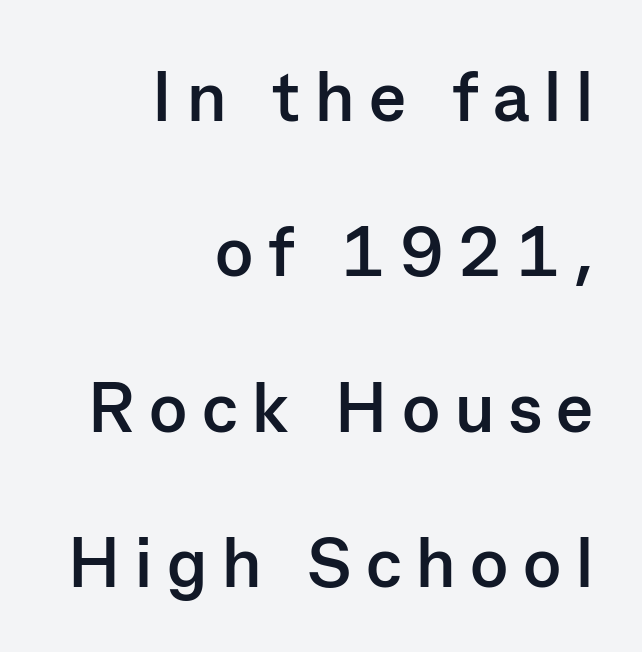
All the whitespace from short lines collects on the left. Note the varied advance widths — an 'i' is clearly narrower than an 'm'. Loosely led — the rows are spread out. It's the straight-up-and-down kind of type. Look at the bottom of the vertical strokes: they stop flat, with no serifs. Pretty heavy lettering here — definitely bold.
